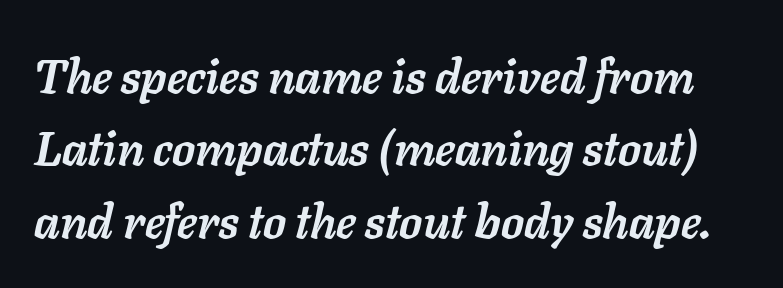
{"italic": "yes", "lean": "right", "slant_degrees": 11, "bold": "yes", "weight": "semibold", "width": "normal", "stroke_contrast": "low", "x_height": "medium", "monospaced": "no", "underline": "no", "line_spacing": "normal", "line_spacing_ratio": 1.54, "letter_spacing": "normal", "letter_spacing_em": 0.0, "glyph_px": 47}
